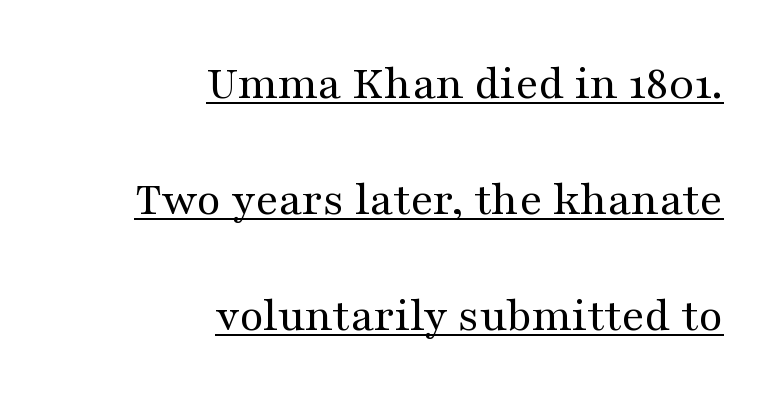
{"serif": "yes", "italic": "no", "bold": "no", "weight": "regular", "width": "wide", "stroke_contrast": "medium", "x_height": "medium", "monospaced": "no", "underline": "yes", "align": "right", "line_spacing": "loose", "line_spacing_ratio": 2.37, "letter_spacing": "normal", "letter_spacing_em": 0.0, "glyph_px": 49}
